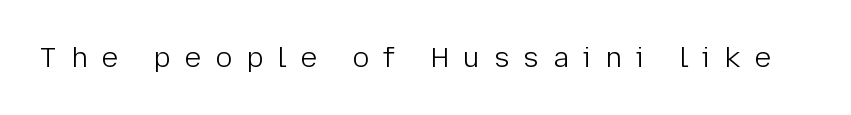
Q: Is the text bold? A: No.
Q: Is the text italic (slanted)? A: No, it is upright.
Q: Is the typeface a serif or a sans-serif typeface? A: Sans-serif.
Q: Is the text underlined? A: No.
Q: Is the spacing between letters normal or unusually wide? A: Unusually wide.
Q: Width (condensed, normal, or wide)? A: Normal.
Q: Stroke contrast? A: Low.
Q: x-height? A: Medium.
Q: Monospaced? A: No.
